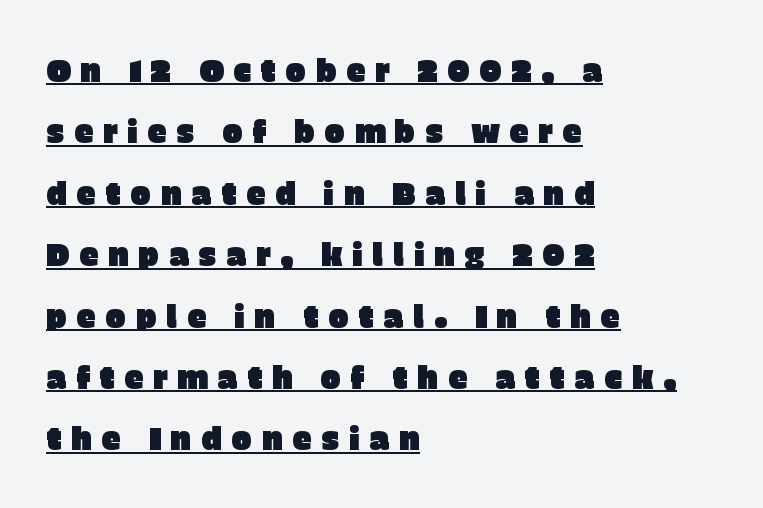
Notice how the stems are strictly vertical — no italics here. Think of a printed novel: that variable character pitch is what you see here. Check the space under the baseline: a stroke is drawn there. Short note: letters widely spaced. The designer dialed line spacing up above the default. Are there feet on the stems? There aren't — it's a sans.
